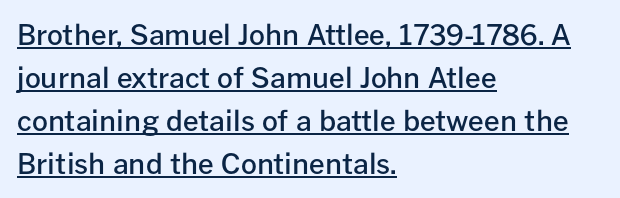
The image shows 28 px semibold sans-serif type, upright; set left-aligned, normal line spacing (1.53x), normal letter spacing, underlined; low stroke contrast and a medium x-height.
